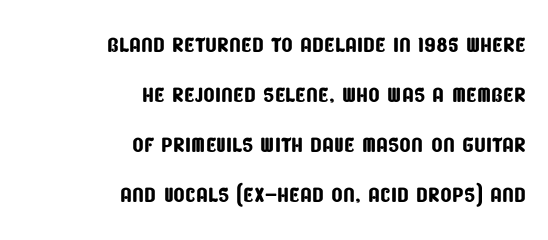
Q: Is the typeface a serif or a sans-serif typeface? A: Sans-serif.
Q: Is the text underlined? A: No.
Q: How is the paragraph aligned? A: Right-aligned.
Q: Is the spacing between letters normal or unusually wide? A: Normal.
Q: Is the spacing between lines tight, normal or loose? A: Normal.
Q: Width (condensed, normal, or wide)? A: Condensed.
Q: Stroke contrast? A: Low.
Q: x-height? A: Large.
Q: Monospaced? A: No.
